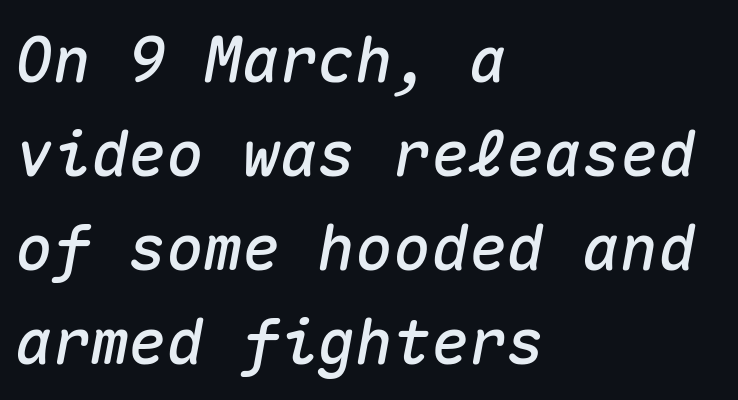
The gaps between neighbouring characters are ordinary and unremarkable. The passage shown is not underscored anywhere. Summary of vertical rhythm: regular, with standard interline spacing. These lines stack with their left ends in a neat column.
